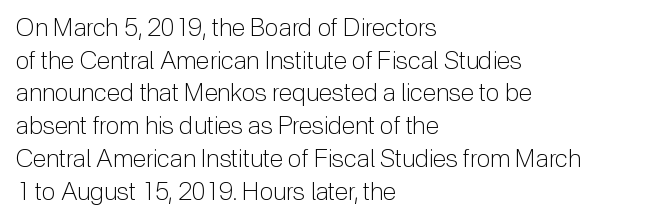
Q: Is the text bold? A: No.
Q: Is the text italic (slanted)? A: No, it is upright.
Q: Is the text underlined? A: No.
Q: How is the paragraph aligned? A: Left-aligned.
Q: Is the spacing between letters normal or unusually wide? A: Normal.
Q: Is the spacing between lines tight, normal or loose? A: Normal.
